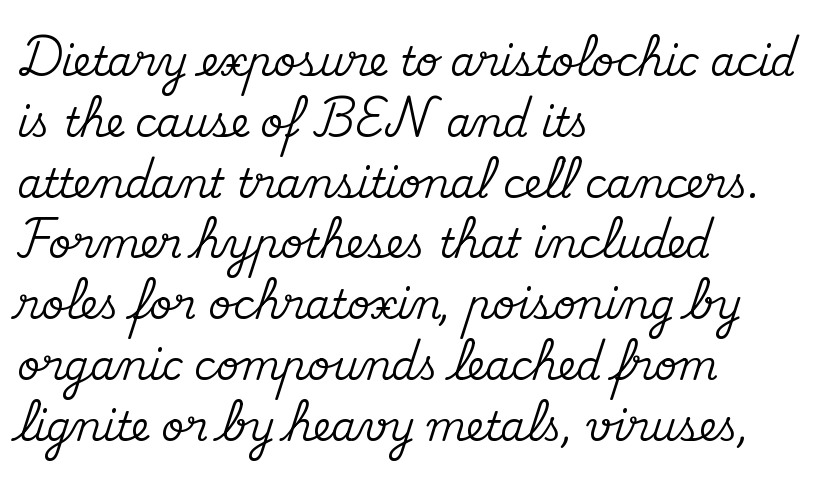
Caption: standard tracking, unaltered. Yep, those are serifs on the letters. Underline: absent. The block of text has a typical density, with ordinary space between rows. The lines in this sample share a left origin and differ only in where they stop.
